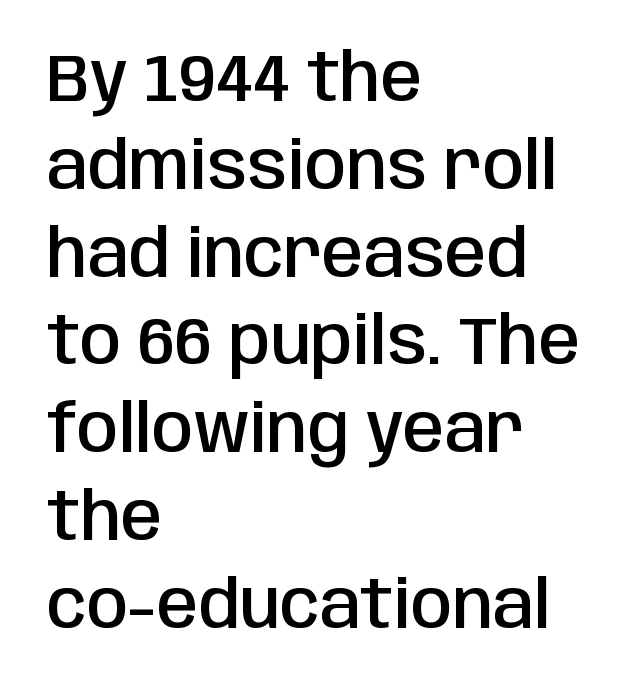
The image shows 67 px semibold, condensed sans-serif type, upright; set left-aligned, normal line spacing (1.31x), normal letter spacing, not underlined; low stroke contrast and a large x-height.
